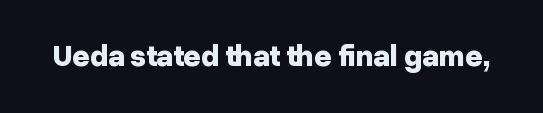
The specimen reads as upright at a glance. In terms of letterform style, serifs are entirely absent. What stands out about the letter spacing? Nothing — it is the standard amount. Chunky letters — that's bold for sure. Proportional: the letters do not fall into vertical columns. Check under the words: just untouched page.
